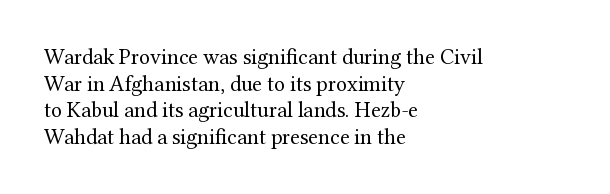
The image shows 22 px text type, upright; set left-aligned, line spacing 1.21x, normal letter spacing, not underlined.
